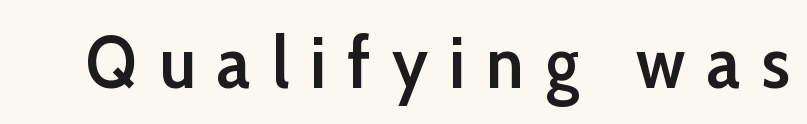
Q: Is the text bold? A: Semi-bold.
Q: Is the text italic (slanted)? A: No, it is upright.
Q: Is the typeface a serif or a sans-serif typeface? A: Sans-serif.
Q: Is the text underlined? A: No.
Q: Is the spacing between letters normal or unusually wide? A: Unusually wide.
Q: Width (condensed, normal, or wide)? A: Normal.
Q: Stroke contrast? A: Low.
Q: x-height? A: Medium.
Q: Monospaced? A: No.
